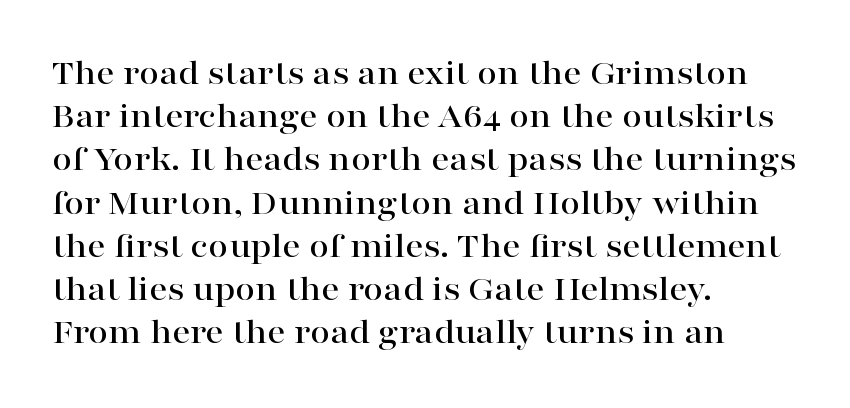
The image shows 36 px wide serif type, upright; set left-aligned, line spacing 1.2x, normal letter spacing, not underlined; high stroke contrast and a medium x-height.
